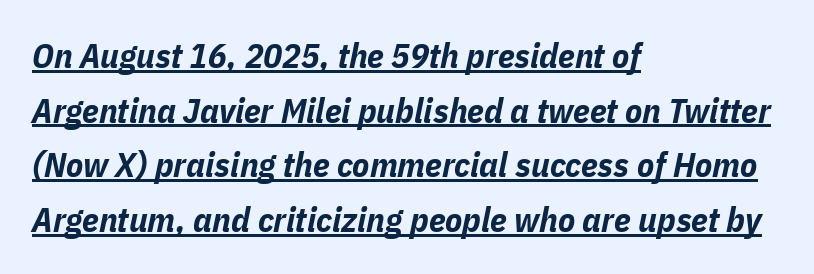
The image shows 35 px bold, condensed type, italic (leaning right); set left-aligned, normal line spacing (1.56x), normal letter spacing, underlined; low stroke contrast and a medium x-height.
